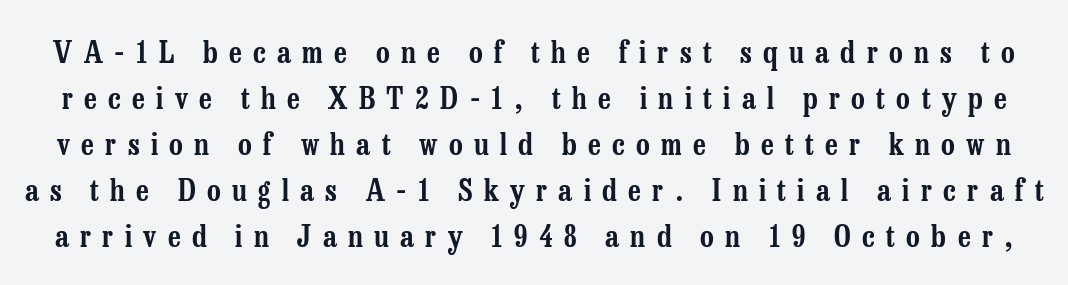
{"serif": "yes", "italic": "no", "width": "condensed", "stroke_contrast": "low", "x_height": "medium", "monospaced": "no", "underline": "no", "line_spacing": "normal", "line_spacing_ratio": 1.53, "letter_spacing": "wide", "letter_spacing_em": 0.38, "glyph_px": 30}
